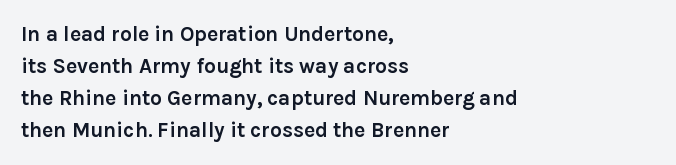
Tracking value appears to be zero — textbook default spacing. Is the type bold? Yes — the strokes are clearly thick and heavy. The block of text has a typical density, with ordinary space between rows. The rag falls on the right side of this text block. Words float on clear page, feet unadorned.
